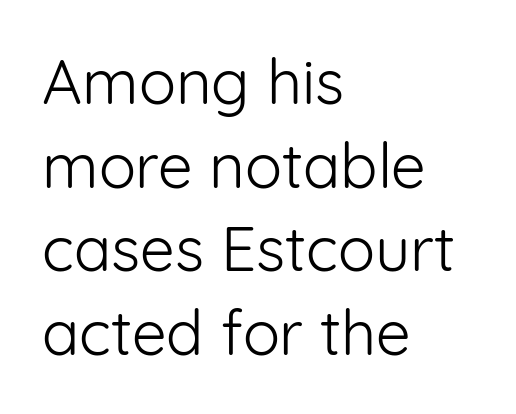
The image shows 62 px light sans-serif type, upright; set left-aligned, normal line spacing (1.35x), normal letter spacing, not underlined; low stroke contrast and a medium x-height.
